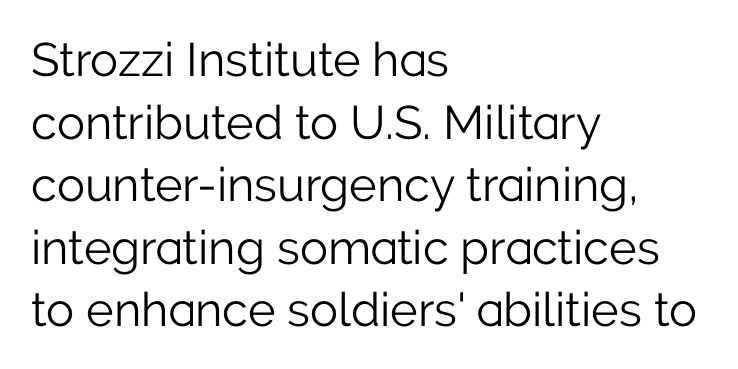
{"serif": "no", "italic": "no", "bold": "no", "weight": "light", "width": "normal", "stroke_contrast": "low", "x_height": "medium", "monospaced": "no", "underline": "no", "align": "left", "line_spacing": "normal", "line_spacing_ratio": 1.33, "letter_spacing": "normal", "letter_spacing_em": 0.0, "glyph_px": 47}
